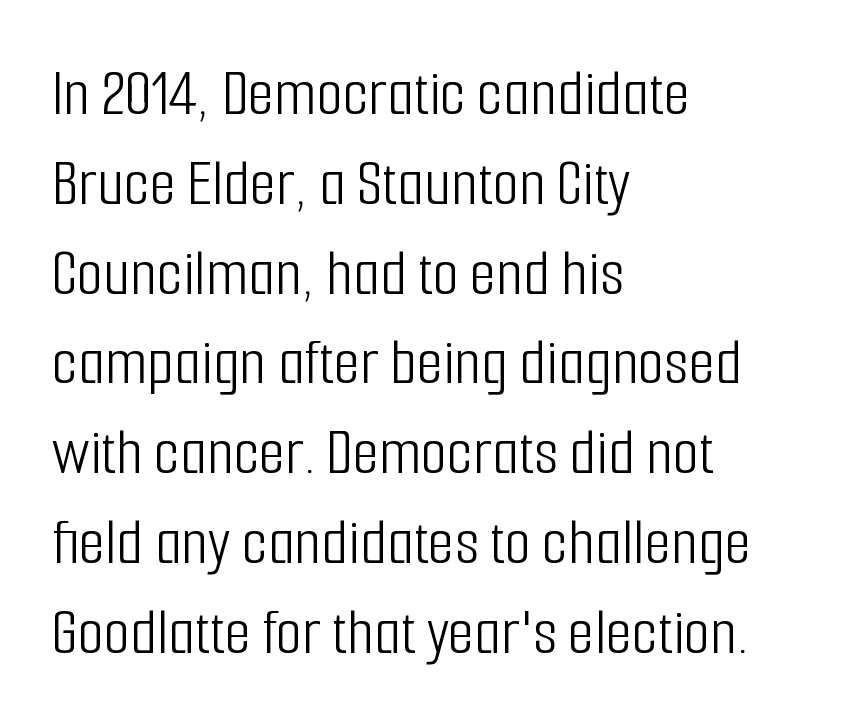
{"serif": "no", "italic": "no", "bold": "no", "weight": "light", "width": "condensed", "stroke_contrast": "low", "x_height": "medium", "monospaced": "no", "underline": "no", "align": "left", "line_spacing": "normal", "line_spacing_ratio": 1.32, "letter_spacing": "normal", "letter_spacing_em": 0.0, "glyph_px": 68}
